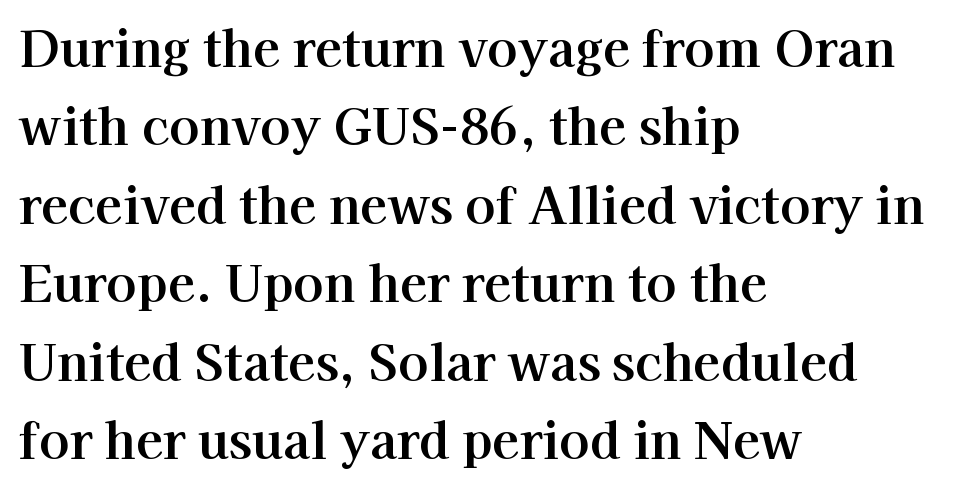
The text block is weighted toward the left margin, trailing off unevenly rightward. Inter-character spacing is left at the font's built-in metrics. Is this a fixed-width face? No — the glyphs have proportional, varying widths. The typography opts for an upright posture over an oblique one.
